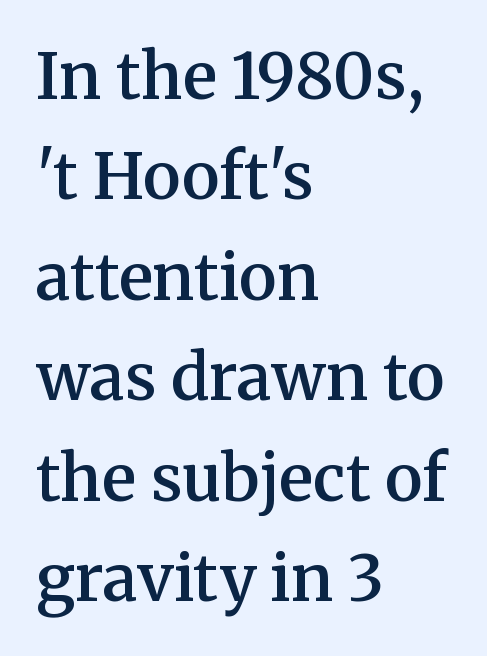
The typesetter chose a ragged-right arrangement here. A typesetter would call this proportional, since set widths differ per character. A fair bit of extra ink — the face is semibold, not bold. How are the letters spaced? Ordinarily, with no added tracking. The rendering shows small feet on the letterforms — a serif design.
